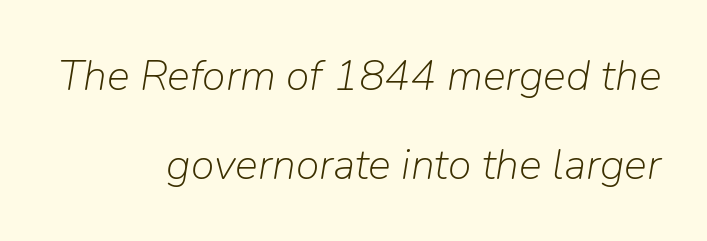
The image shows 43 px light type, italic (leaning right); set right-aligned, loose line spacing (2.06x), normal letter spacing, not underlined; low stroke contrast and a medium x-height.
